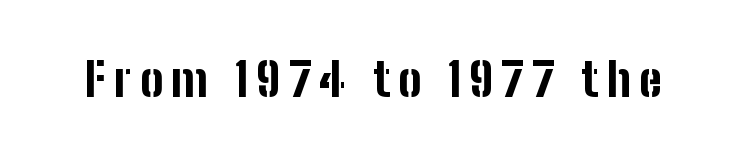
Examine the stroke ends and you'll find no serifs. These words are printed bold, with thick strokes throughout. The face used here is proportionally spaced, like ordinary book or web type. The zone under the glyphs is completely vacant. The specimen reads as upright at a glance.
